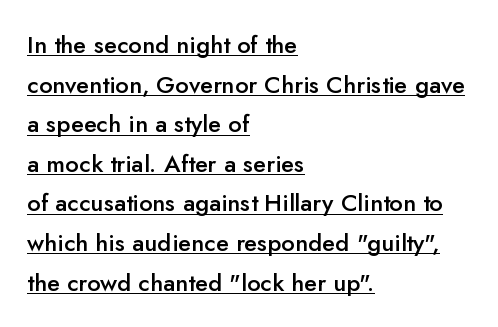
The image shows 24 px text type, upright; set left-aligned, normal line spacing (1.65x), normal letter spacing, underlined.
